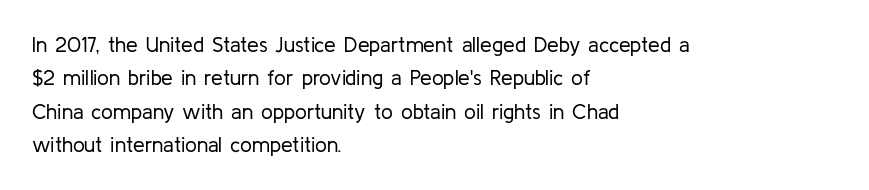
{"italic": "no", "bold": "no", "underline": "no", "align": "left", "line_spacing": "normal", "line_spacing_ratio": 1.59, "letter_spacing": "normal", "letter_spacing_em": 0.0, "glyph_px": 21}
